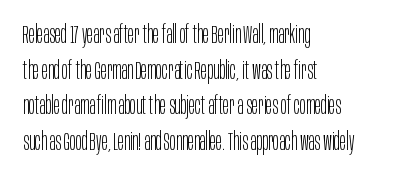
The image shows 25 px text type, upright; set left-aligned, normal line spacing (1.43x), normal letter spacing, not underlined.
